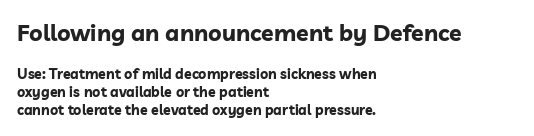
{"italic": "no", "bold": "yes", "underline": "no", "align": "left", "line_spacing": "normal", "line_spacing_ratio": 1.26, "letter_spacing": "normal", "letter_spacing_em": 0.0, "larger_block": "first", "size_ratio": 1.64, "glyph_px": 23}
